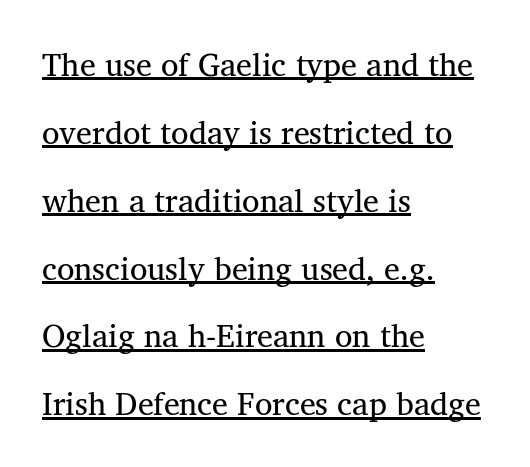
The image shows 32 px regular-weight serif type; set left-aligned, loose line spacing (2.12x), normal letter spacing, underlined; medium stroke contrast and a medium x-height.
